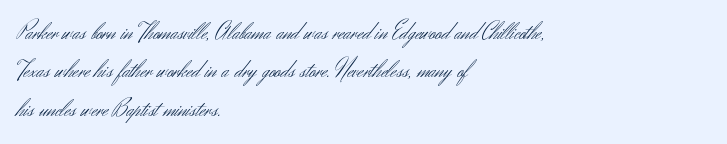
Q: Is the text bold? A: No.
Q: Is the text italic (slanted)? A: Yes.
Q: Is the text underlined? A: No.
Q: How is the paragraph aligned? A: Left-aligned.
Q: Is the spacing between letters normal or unusually wide? A: Normal.
Q: Is the spacing between lines tight, normal or loose? A: Normal.
